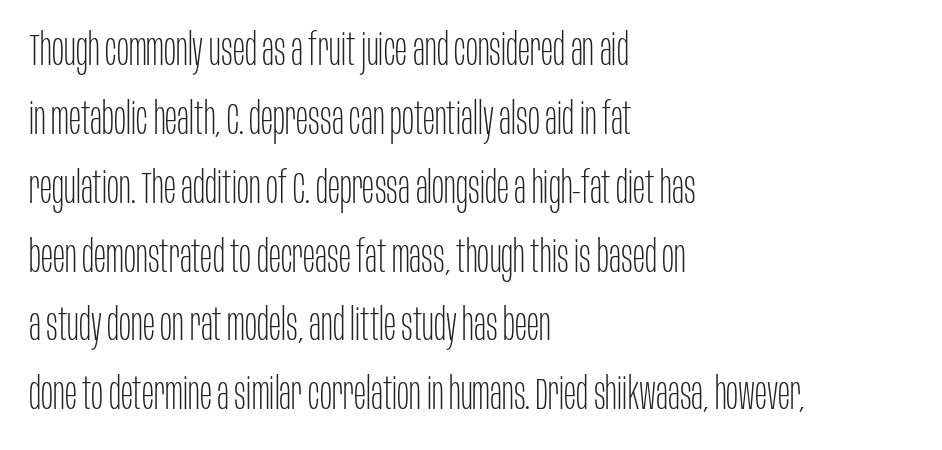
Q: Is the text bold? A: No.
Q: Is the text italic (slanted)? A: No, it is upright.
Q: Is the typeface a serif or a sans-serif typeface? A: Sans-serif.
Q: Is the text underlined? A: No.
Q: How is the paragraph aligned? A: Left-aligned.
Q: Is the spacing between letters normal or unusually wide? A: Normal.
Q: Is the spacing between lines tight, normal or loose? A: Normal.
Q: Width (condensed, normal, or wide)? A: Condensed.
Q: Stroke contrast? A: Low.
Q: x-height? A: Large.
Q: Monospaced? A: No.
